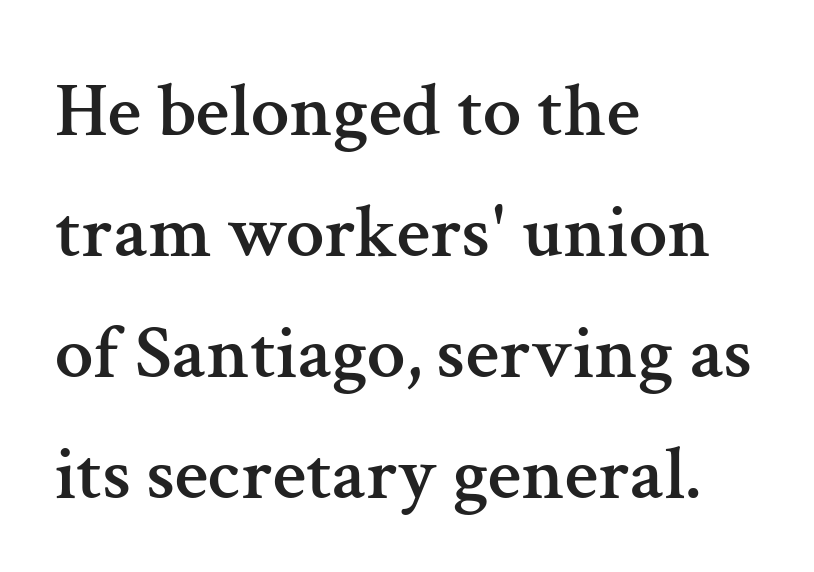
{"serif": "yes", "italic": "no", "width": "normal", "stroke_contrast": "medium", "x_height": "medium", "monospaced": "no", "underline": "no", "align": "left", "line_spacing": "normal", "line_spacing_ratio": 1.57, "letter_spacing": "normal", "letter_spacing_em": 0.0, "glyph_px": 77}
